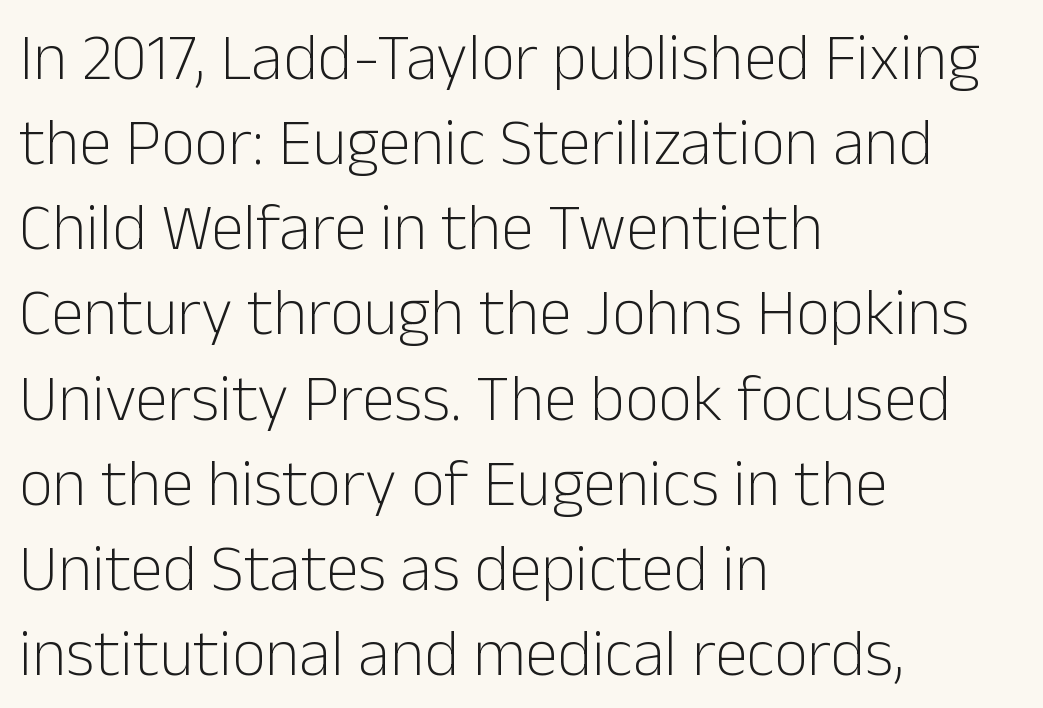
The image shows 66 px light sans-serif type, upright; set left-aligned, normal line spacing (1.29x), normal letter spacing, not underlined; low stroke contrast and a medium x-height.
